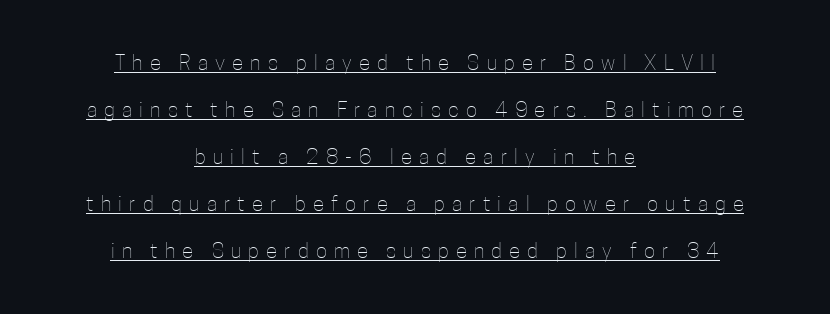
Stroke thickness stays within the range of a standard reading face or lighter. The face used here is rendered with a markedly widened letterfit. Like a heading marked for emphasis, these lines bear an underscore. Posture: vertical. The vertical gap from one line to the next is large. Casual observation: everything's sitting right in the middle.
